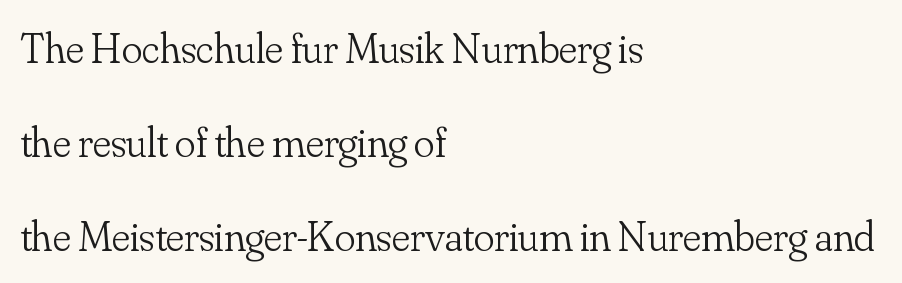
The image shows 43 px light serif type, upright; set left-aligned, loose line spacing (2.19x), normal letter spacing, not underlined; low stroke contrast and a small x-height.
